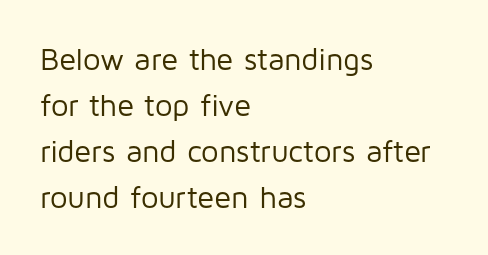
Q: Is the text bold? A: No.
Q: Is the text italic (slanted)? A: No, it is upright.
Q: Is the typeface a serif or a sans-serif typeface? A: Sans-serif.
Q: Is the text underlined? A: No.
Q: How is the paragraph aligned? A: Left-aligned.
Q: Is the spacing between letters normal or unusually wide? A: Normal.
Q: Is the spacing between lines tight, normal or loose? A: Normal.
Q: Width (condensed, normal, or wide)? A: Normal.
Q: Stroke contrast? A: Low.
Q: x-height? A: Medium.
Q: Monospaced? A: No.
